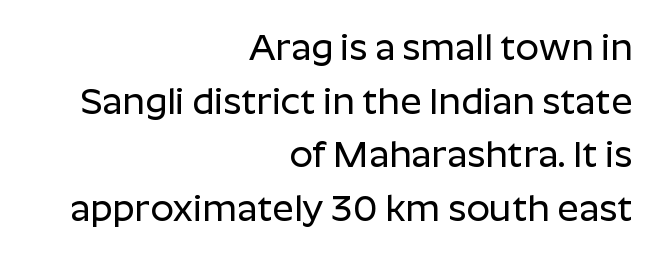
Q: Is the text italic (slanted)? A: No, it is upright.
Q: Is the typeface a serif or a sans-serif typeface? A: Sans-serif.
Q: Is the text underlined? A: No.
Q: How is the paragraph aligned? A: Right-aligned.
Q: Is the spacing between letters normal or unusually wide? A: Normal.
Q: Is the spacing between lines tight, normal or loose? A: Normal.
Q: Width (condensed, normal, or wide)? A: Normal.
Q: Stroke contrast? A: Low.
Q: x-height? A: Medium.
Q: Monospaced? A: No.
